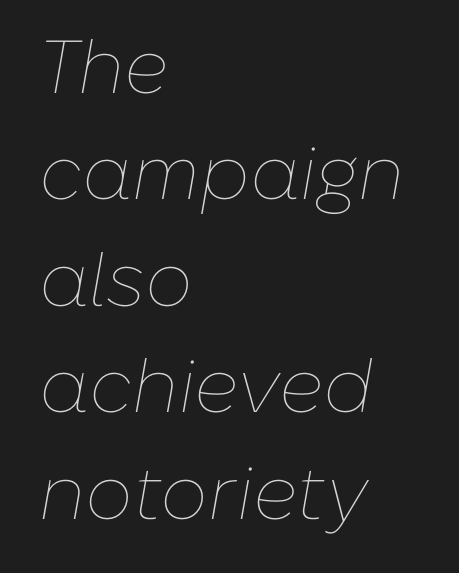
Is this a fixed-width face? No — the glyphs have proportional, varying widths. The lines are quadded left. Vertically, the passage feels balanced, rows spaced as you'd expect. Each word holds together tightly as a unit, with standard inter-letter gaps.
